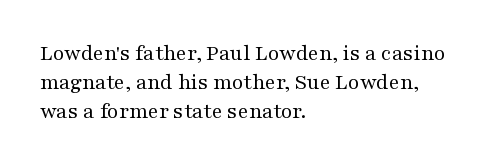
Q: Is the text bold? A: No.
Q: Is the text italic (slanted)? A: No, it is upright.
Q: Is the text underlined? A: No.
Q: How is the paragraph aligned? A: Left-aligned.
Q: Is the spacing between letters normal or unusually wide? A: Normal.
Q: Is the spacing between lines tight, normal or loose? A: Normal.
